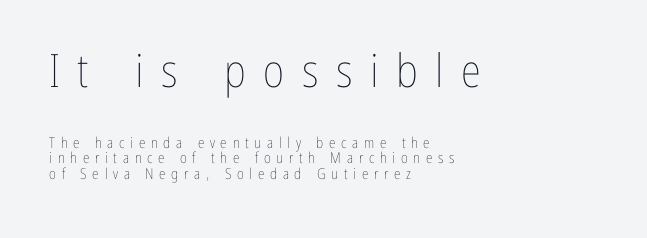
Q: Is the text bold? A: No.
Q: Is the text italic (slanted)? A: No, it is upright.
Q: Is the text underlined? A: No.
Q: How is the paragraph aligned? A: Left-aligned.
Q: Is the spacing between letters normal or unusually wide? A: Unusually wide.
Q: Is the spacing between lines tight, normal or loose? A: Tight.
Q: Which block of text is set in a larger size, the first (top) or the second (bottom)? A: The first (top) one.
Q: Width (condensed, normal, or wide)? A: Condensed.
Q: Stroke contrast? A: Low.
Q: x-height? A: Medium.
Q: Monospaced? A: No.
